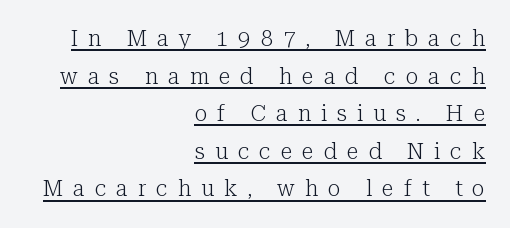
{"italic": "no", "bold": "no", "underline": "yes", "align": "right", "line_spacing_ratio": 1.71, "letter_spacing": "wide", "letter_spacing_em": 0.45, "glyph_px": 22}
